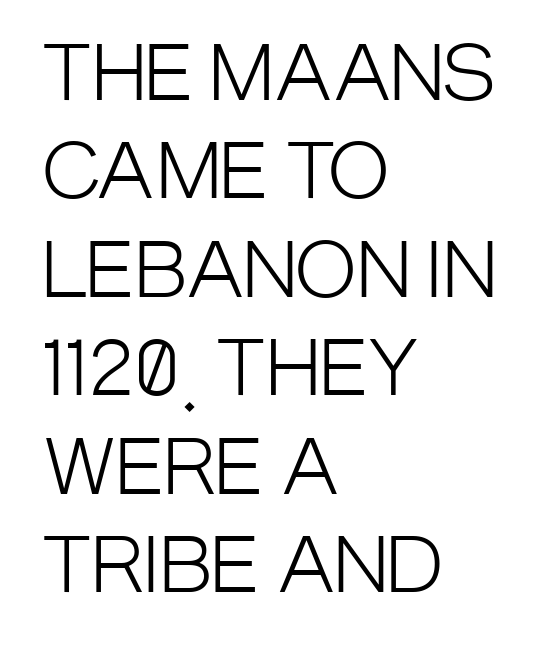
Visually the block forms a straight wall on the left and a jagged coastline on the right. Note: no serifs on the glyphs. A clean baseline with only descenders dipping below it. The font sits on the lighter half of the weight spectrum, regular included.
